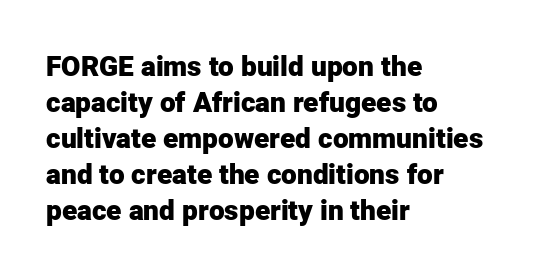
Layout note: lines flush left. Every stem runs plumb, perpendicular to the baseline. The passage shown is typeset with a sans-serif family. Each letter keeps its own natural width here, so spacing adapts to shape.
